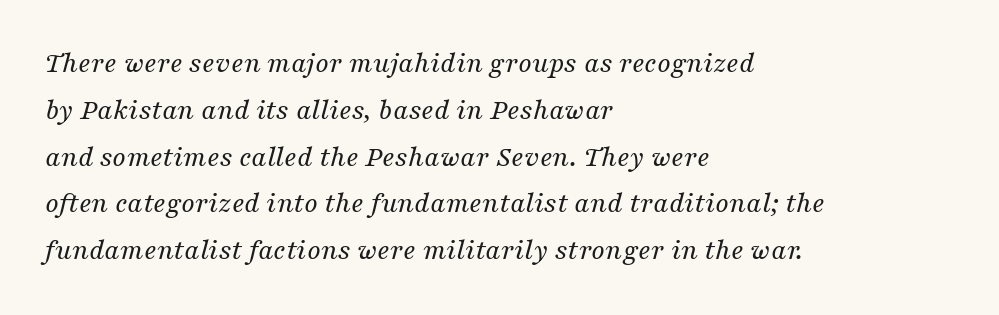
The image shows 30 px regular-weight serif type, italic (leaning right); set left-aligned, normal line spacing (1.56x), normal letter spacing, not underlined; medium stroke contrast and a medium x-height.
